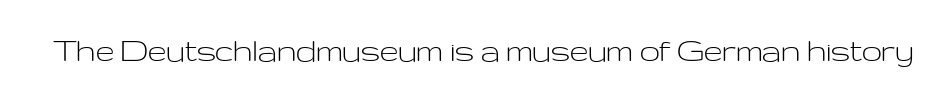
The image shows 36 px light, wide sans-serif type, upright; set normal letter spacing, not underlined; low stroke contrast and a medium x-height.
